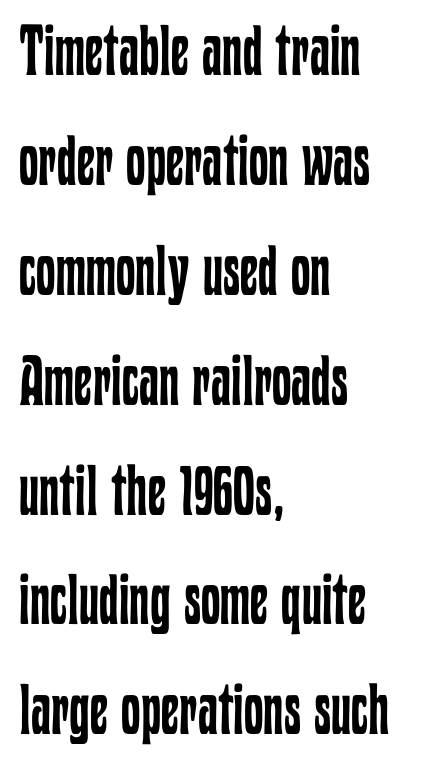
The image shows 70 px regular-weight, condensed type, upright; set left-aligned, normal line spacing (1.57x), normal letter spacing, not underlined; low stroke contrast and a medium x-height.
